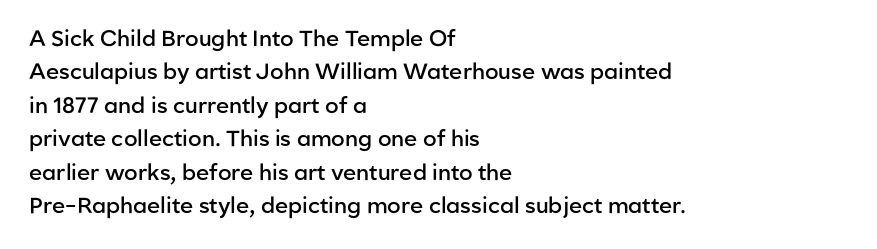
Rows of type keep a routine distance in the vertical direction. Default kerning and tracking; the words read as compact shapes. The font's upright variant was chosen for this text. As a designer I'd log this as weight 600, semibold. The string is rendered with underlining switched off.
